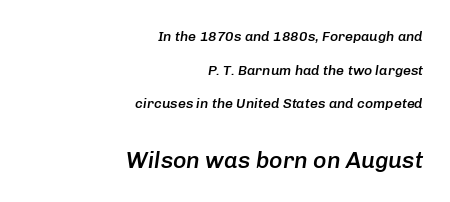
The image shows 23 px text type, italic (leaning right); set right-aligned, loose line spacing (2.4x), normal letter spacing, not underlined; the second (bottom) block is 1.64x larger.
